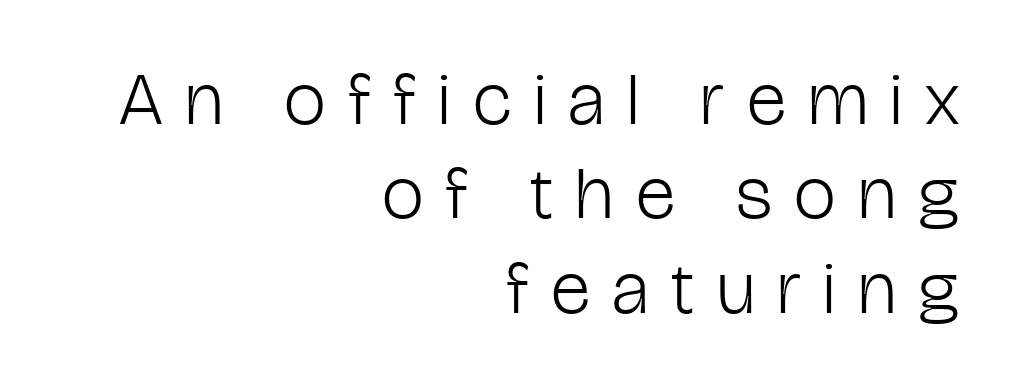
These lines are set flush right with a ragged left edge. Every stem runs plumb, perpendicular to the baseline. Ink coverage per letter is moderate at most. This is sans-serif lettering, the kind often seen on screens and signage. Spacing verdict: proportional, widths tailored to each character. How are the letters spaced? Widely, with obvious added tracking.
